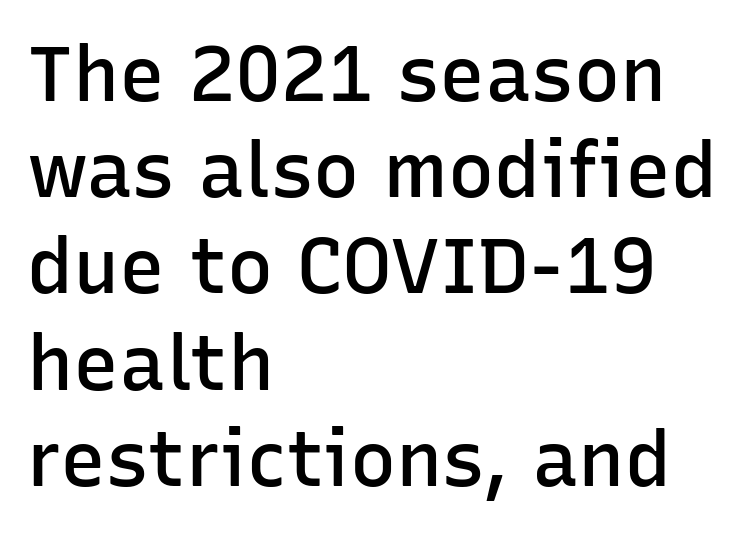
Q: Is the text bold? A: Semi-bold.
Q: Is the text italic (slanted)? A: No, it is upright.
Q: Is the typeface a serif or a sans-serif typeface? A: Sans-serif.
Q: Is the text underlined? A: No.
Q: How is the paragraph aligned? A: Left-aligned.
Q: Is the spacing between letters normal or unusually wide? A: Normal.
Q: Is the spacing between lines tight, normal or loose? A: Normal.
Q: Width (condensed, normal, or wide)? A: Normal.
Q: Stroke contrast? A: Low.
Q: x-height? A: Medium.
Q: Monospaced? A: No.
